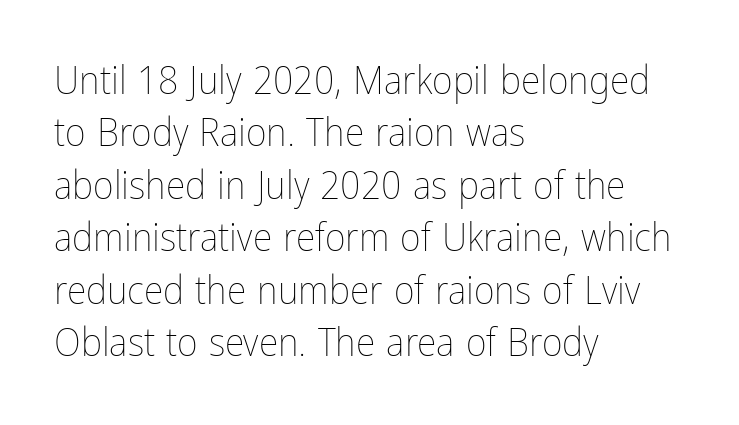
Q: Is the text bold? A: No.
Q: Is the text italic (slanted)? A: No, it is upright.
Q: Is the text underlined? A: No.
Q: How is the paragraph aligned? A: Left-aligned.
Q: Is the spacing between letters normal or unusually wide? A: Normal.
Q: Is the spacing between lines tight, normal or loose? A: Normal.
Q: Width (condensed, normal, or wide)? A: Condensed.
Q: Stroke contrast? A: Low.
Q: x-height? A: Medium.
Q: Monospaced? A: No.
